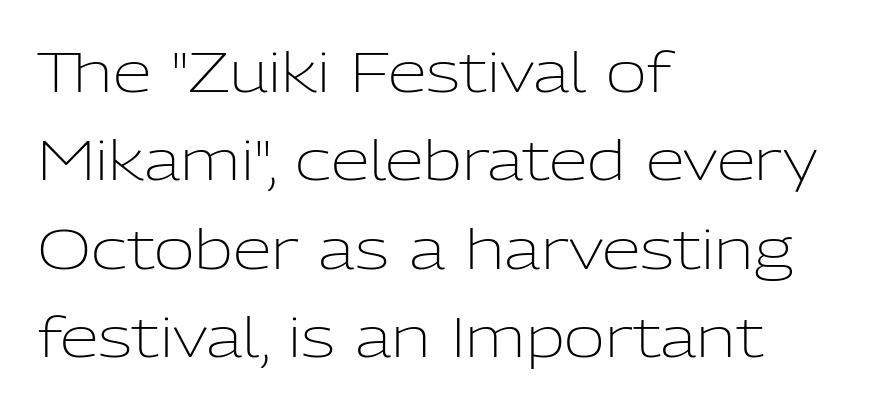
{"serif": "no", "italic": "no", "bold": "no", "weight": "light", "width": "normal", "stroke_contrast": "low", "x_height": "medium", "monospaced": "no", "underline": "no", "align": "left", "line_spacing": "normal", "line_spacing_ratio": 1.58, "letter_spacing": "normal", "letter_spacing_em": 0.0, "glyph_px": 56}
